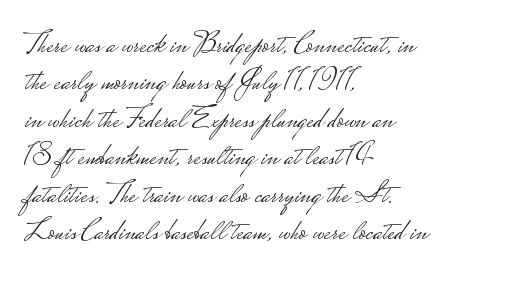
{"serif": "no", "bold": "no", "weight": "light", "width": "wide", "stroke_contrast": "low", "monospaced": "no", "underline": "no", "align": "left", "line_spacing": "normal", "line_spacing_ratio": 1.25, "letter_spacing": "normal", "letter_spacing_em": 0.0, "glyph_px": 30}
